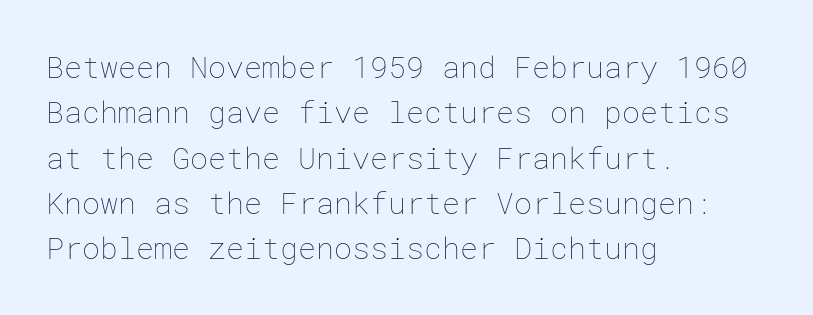
Stems here are at most as thick as an everyday book face. Line spacing here is normal. Descender tails drop into unmarked territory. A classic flush-left, rag-right setting is used for this passage.
